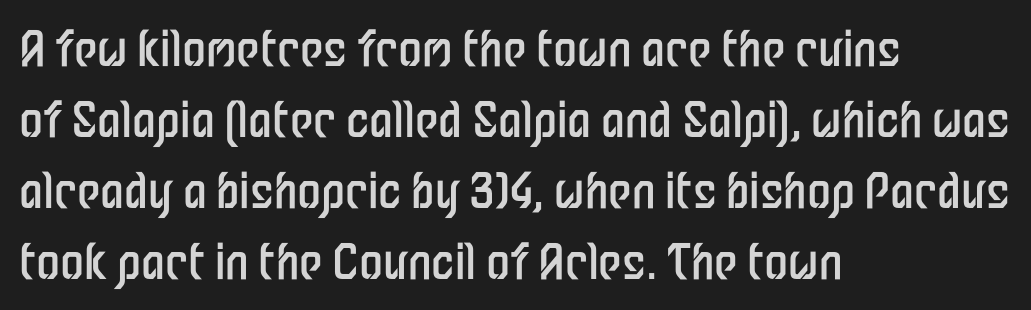
Q: Is the text bold? A: No.
Q: Is the text italic (slanted)? A: No, it is upright.
Q: Is the typeface a serif or a sans-serif typeface? A: Sans-serif.
Q: Is the text underlined? A: No.
Q: How is the paragraph aligned? A: Left-aligned.
Q: Is the spacing between letters normal or unusually wide? A: Normal.
Q: Is the spacing between lines tight, normal or loose? A: Normal.
Q: Width (condensed, normal, or wide)? A: Condensed.
Q: Stroke contrast? A: Low.
Q: x-height? A: Medium.
Q: Monospaced? A: No.
